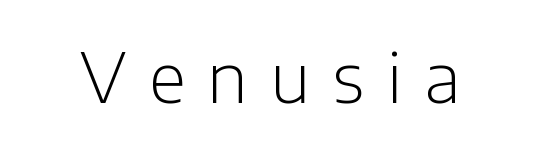
Look at the tracking — it's clearly loosened, letters drifting apart. The space beneath each line is pristine and unruled. Looks like regular typesetting: each glyph gets only the width it needs. Letterform terminals end flat and unadorned throughout the passage. Summary of weight: not heavy and not bold.
